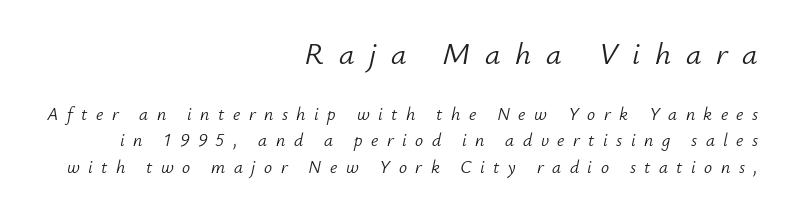
Q: Is the text bold? A: No.
Q: Is the text italic (slanted)? A: Yes, it leans right by about 12 degrees.
Q: Is the text underlined? A: No.
Q: How is the paragraph aligned? A: Right-aligned.
Q: Is the spacing between letters normal or unusually wide? A: Unusually wide.
Q: Is the spacing between lines tight, normal or loose? A: Normal.
Q: Which block of text is set in a larger size, the first (top) or the second (bottom)? A: The first (top) one.
Q: Width (condensed, normal, or wide)? A: Normal.
Q: Stroke contrast? A: Low.
Q: x-height? A: Small.
Q: Monospaced? A: No.
